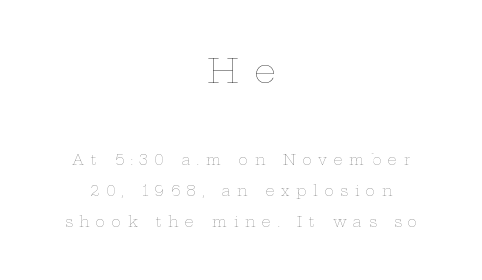
Q: Is the text bold? A: No.
Q: Is the text italic (slanted)? A: No, it is upright.
Q: Is the text underlined? A: No.
Q: How is the paragraph aligned? A: Centered.
Q: Is the spacing between letters normal or unusually wide? A: Unusually wide.
Q: Is the spacing between lines tight, normal or loose? A: Loose.
Q: Which block of text is set in a larger size, the first (top) or the second (bottom)? A: The first (top) one.
Q: Width (condensed, normal, or wide)? A: Wide.
Q: Stroke contrast? A: Low.
Q: x-height? A: Medium.
Q: Monospaced? A: No.
